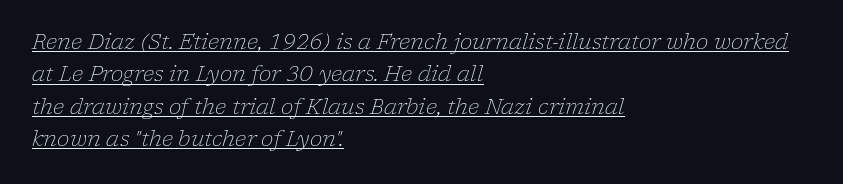
{"italic": "yes", "lean": "right", "slant_degrees": 17, "bold": "no", "underline": "yes", "align": "left", "line_spacing": "normal", "line_spacing_ratio": 1.54, "letter_spacing": "normal", "letter_spacing_em": 0.0, "glyph_px": 21}
